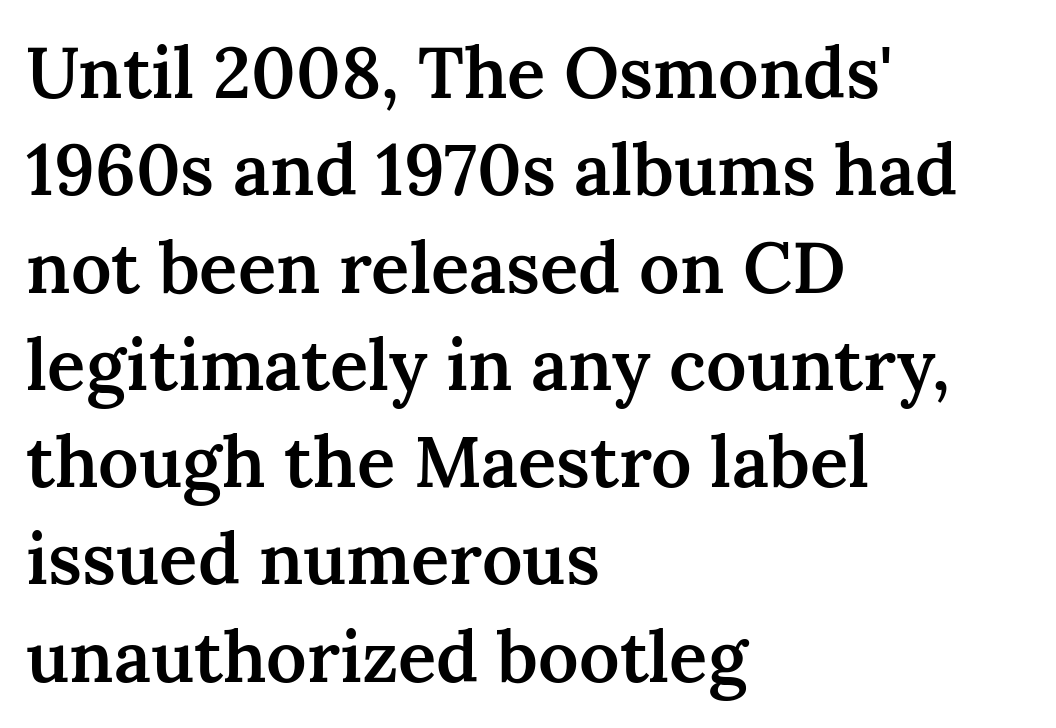
The image shows 71 px semibold serif type, upright; set left-aligned, normal line spacing (1.37x), normal letter spacing, not underlined; medium stroke contrast and a medium x-height.
